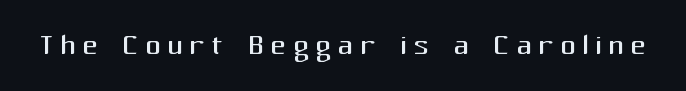
Serif or sans? Sans — the stroke terminals are bare. Think of a printed novel: that variable character pitch is what you see here. The passage shown is not bold in any degree. Decoration check: the copy has no underline. Upright lettering throughout.
